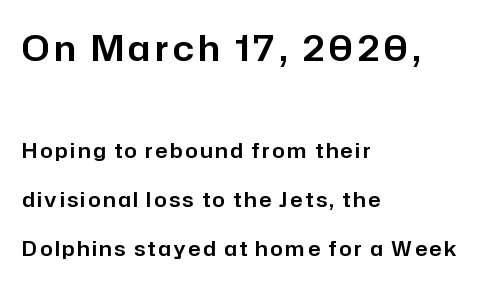
The image shows 35 px sans-serif type, upright; set left-aligned, loose line spacing (2.45x), not underlined; the first (top) block is 1.75x larger; low stroke contrast and a medium x-height.
